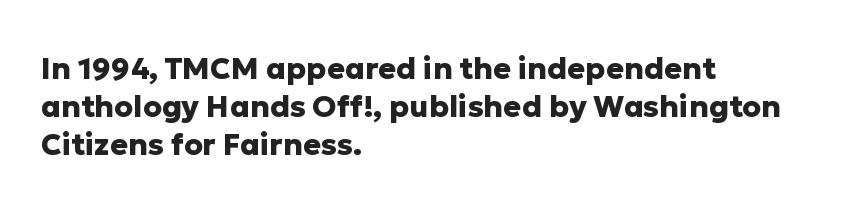
The rendering anchors every line to the left-hand side. A roman cut, with each character standing at attention. The type family on display is of the sans-serif kind. Leading matches the norm, producing a regular column. Clear beneath every line of the passage. Notice how thick the strokes are: this is what a full bold looks like.
